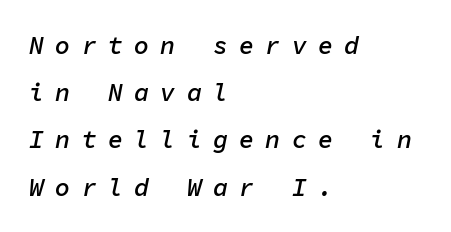
The image shows 25 px text type, italic (leaning right); set left-aligned, line spacing 1.89x, unusually wide letter spacing (+0.45 em), not underlined.
